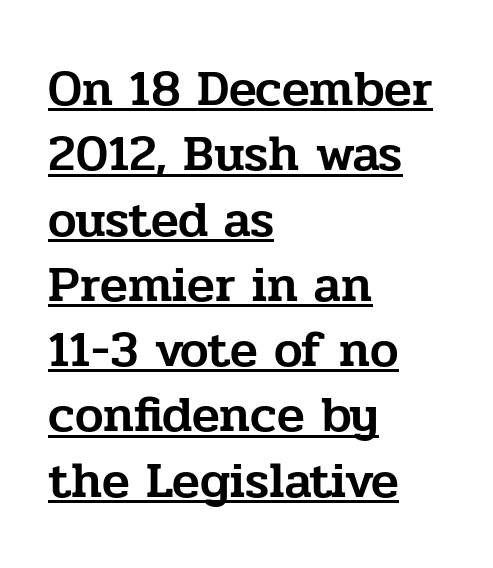
The paragraph has a hard left edge and a soft right edge. Quick note: interline space is typical. Quick note: not italic, upright. The text was rendered using a seriffed face with decorative stroke endings. No extra tracking has been applied to these lines. Proportional: the letters do not fall into vertical columns.
